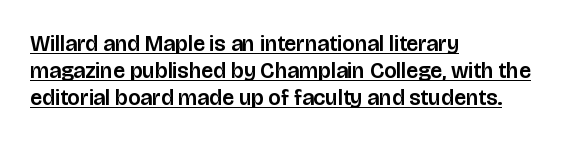
The image shows 22 px text type, upright; set left-aligned, line spacing 1.23x, normal letter spacing, underlined.
